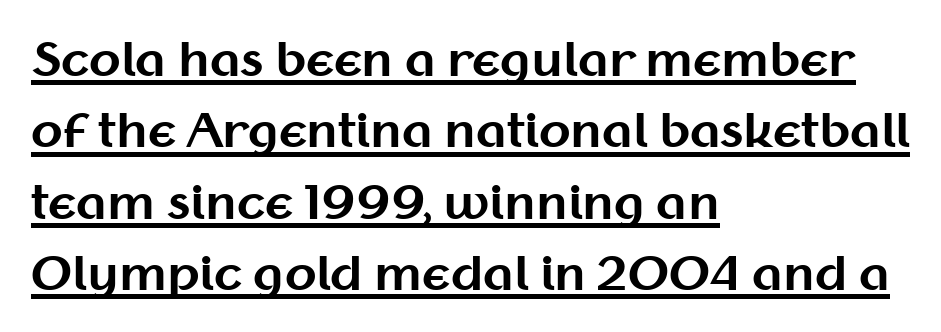
The image shows 46 px bold sans-serif type, upright; set left-aligned, normal line spacing (1.55x), normal letter spacing, underlined; medium stroke contrast and a medium x-height.
